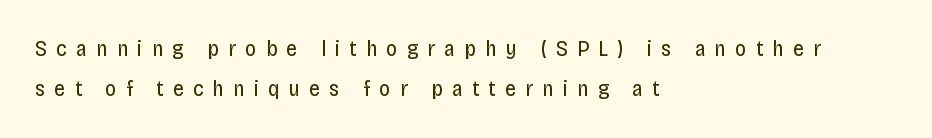
Q: Is the text bold? A: No.
Q: Is the text italic (slanted)? A: No, it is upright.
Q: Is the text underlined? A: No.
Q: How is the paragraph aligned? A: Left-aligned.
Q: Is the spacing between letters normal or unusually wide? A: Unusually wide.
